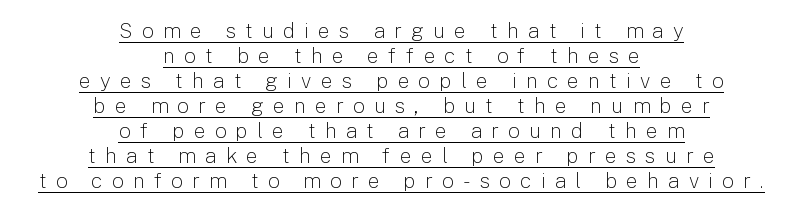
The image shows 21 px text type, upright; set centered, line spacing 1.19x, unusually wide letter spacing (+0.44 em), underlined.
